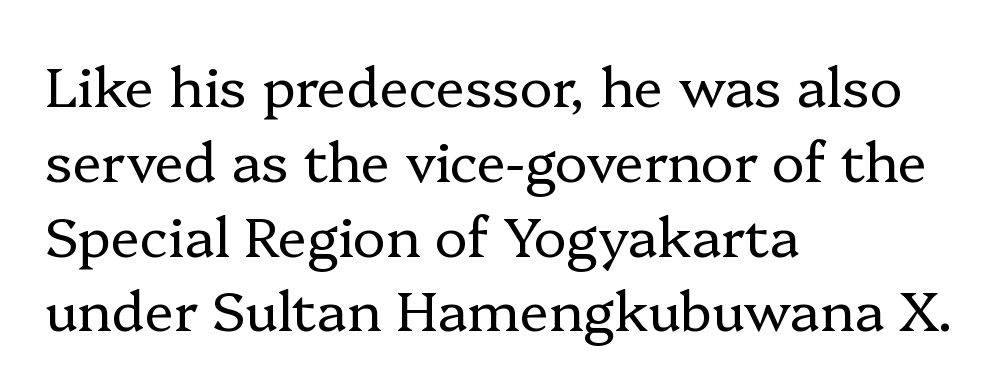
{"serif": "yes", "italic": "no", "bold": "no", "weight": "regular", "width": "normal", "stroke_contrast": "low", "x_height": "medium", "monospaced": "no", "underline": "no", "align": "left", "line_spacing": "normal", "line_spacing_ratio": 1.36, "letter_spacing": "normal", "letter_spacing_em": 0.0, "glyph_px": 55}
